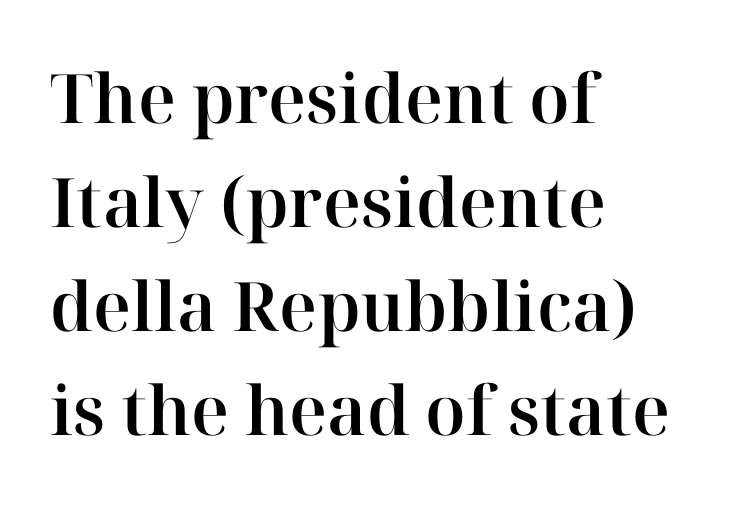
The image shows 68 px serif type, upright; set left-aligned, normal line spacing (1.53x), normal letter spacing, not underlined; high stroke contrast and a medium x-height.
